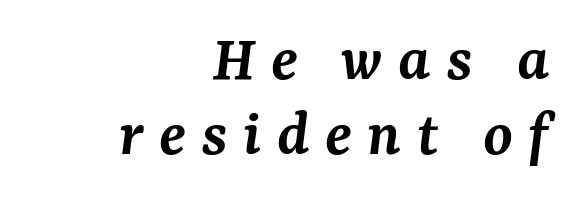
The image shows 67 px semibold serif type, italic (leaning right); set right-aligned, tight line spacing (1.12x), unusually wide letter spacing (+0.23 em), not underlined; medium stroke contrast and a medium x-height.
